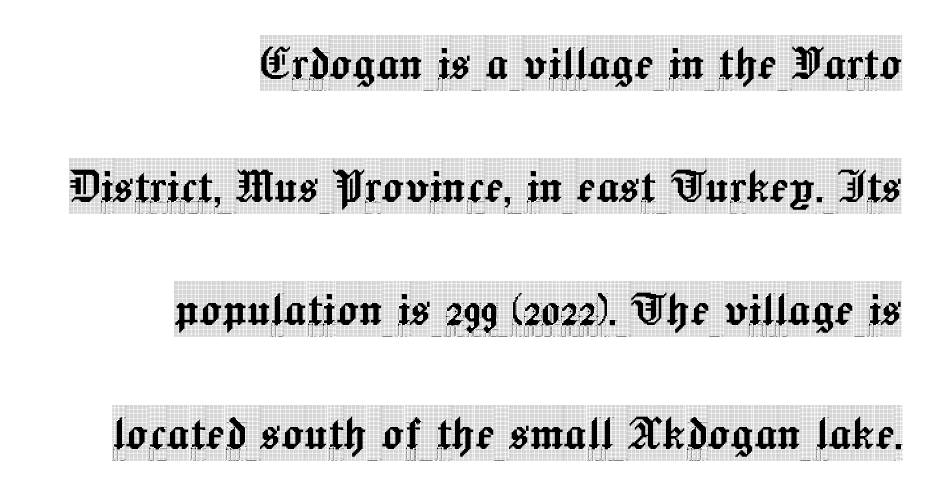
The image shows 56 px condensed serif type, upright; set right-aligned, loose line spacing (2.2x), normal letter spacing, not underlined; a large x-height.
